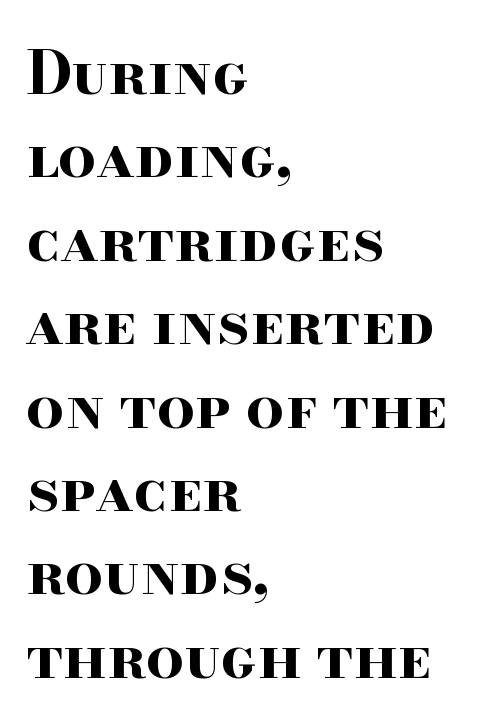
The image shows 60 px bold, wide serif type, upright; set left-aligned, normal line spacing (1.39x), normal letter spacing, not underlined; high stroke contrast and a small x-height.
